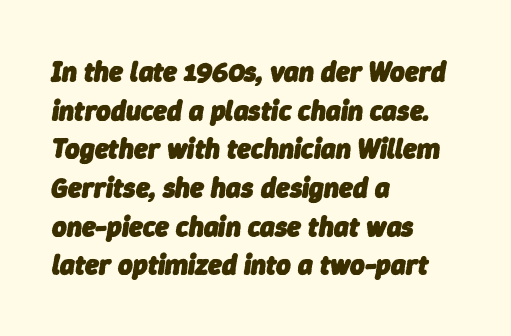
Q: Is the text bold? A: Yes.
Q: Is the text italic (slanted)? A: Yes, it leans right by about 9 degrees.
Q: Is the text underlined? A: No.
Q: How is the paragraph aligned? A: Left-aligned.
Q: Is the spacing between letters normal or unusually wide? A: Normal.
Q: Is the spacing between lines tight, normal or loose? A: Normal.
Q: Width (condensed, normal, or wide)? A: Normal.
Q: Stroke contrast? A: Low.
Q: x-height? A: Medium.
Q: Monospaced? A: No.
